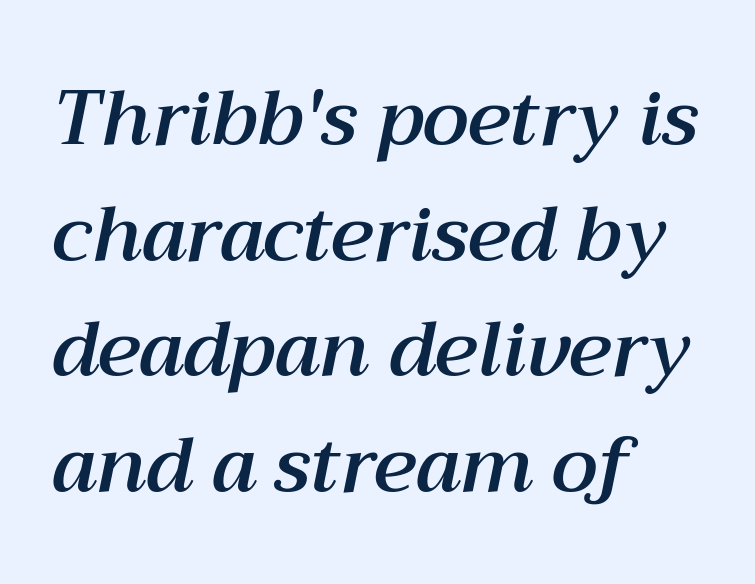
The image shows 76 px text type, italic (leaning right); set left-aligned, normal line spacing (1.52x), normal letter spacing, not underlined; medium stroke contrast and a medium x-height.
